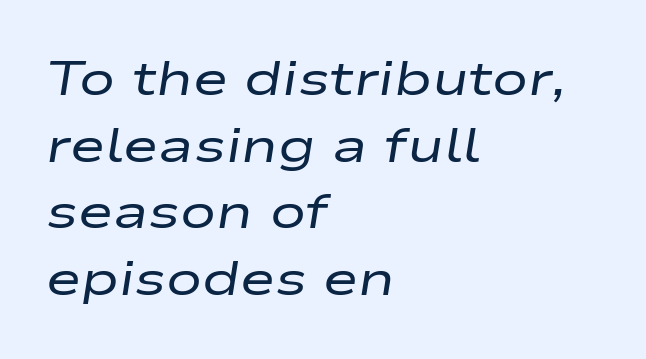
The image shows 48 px regular-weight, wide type, italic (leaning right); set left-aligned, normal line spacing (1.39x), normal letter spacing, not underlined; low stroke contrast and a medium x-height.
